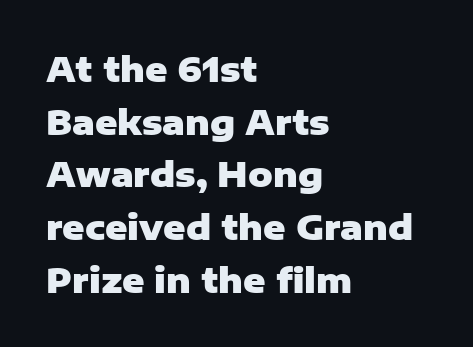
The image shows 34 px heavy sans-serif type, upright; set left-aligned, normal line spacing (1.55x), normal letter spacing, not underlined; low stroke contrast and a medium x-height.
